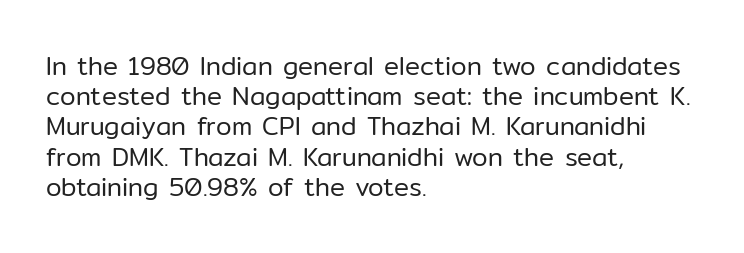
In terms of posture, this sample is upright. The rendering keeps characters at their native spacing. Caption: face not bold, strokes unweighted. The string is rendered with underlining switched off. Horizontal alignment here is leftward, the default for most running prose.
